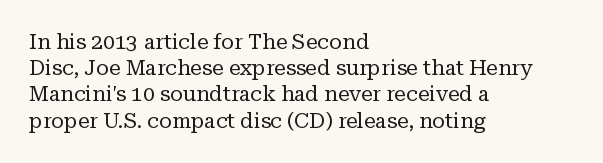
Does extra space separate the letters? No, they use regular spacing. Layout note: lines flush left. The area under the type is left untouched. This reads as an unemphasized weight, regular at the heaviest. This is roman type, the default non-slanted kind. Vertical spacing — default.
